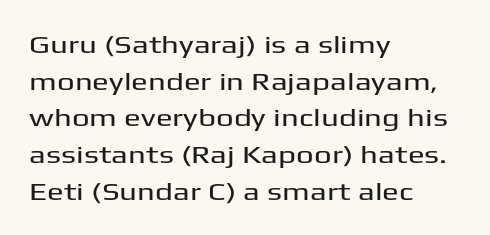
The letters stand straight up with perfectly vertical stems. The tracking reads as untouched default to a designer's eye. Vertical spacing — default. All the whitespace from short lines collects on the right. Bare-footed words on every line.
